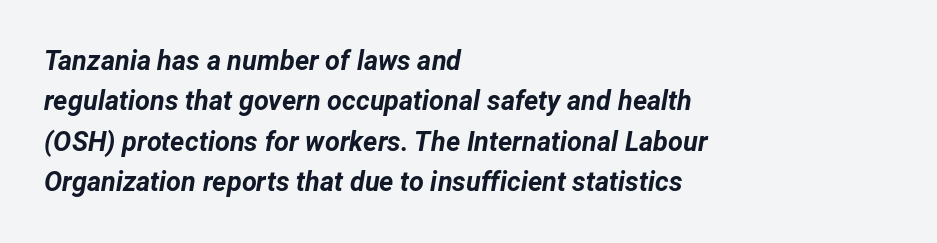
Typesetter's note: full bold, strokes at maximum text heaviness. Horizontally, the lines are justified to the leading edge only. These lines sit exactly where default settings would place them. Nobody touched the tracking dial on this one. The specimen reads as italic at a glance.
